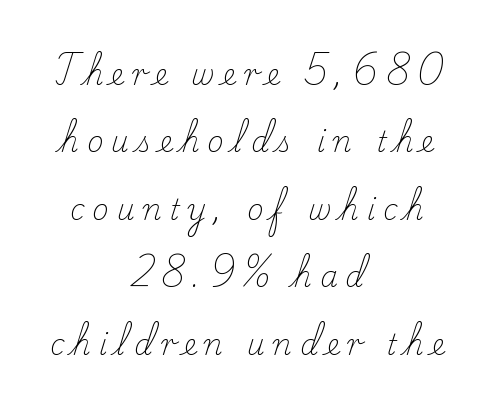
Q: Is the text bold? A: No.
Q: Is the text italic (slanted)? A: Yes.
Q: Is the typeface a serif or a sans-serif typeface? A: Serif.
Q: Is the text underlined? A: No.
Q: How is the paragraph aligned? A: Centered.
Q: Is the spacing between letters normal or unusually wide? A: Unusually wide.
Q: Is the spacing between lines tight, normal or loose? A: Loose.
Q: Width (condensed, normal, or wide)? A: Normal.
Q: Stroke contrast? A: Low.
Q: x-height? A: Small.
Q: Monospaced? A: No.
